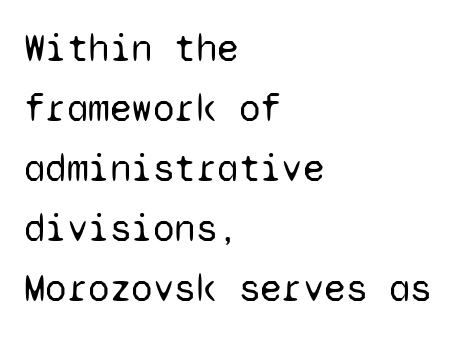
{"serif": "no", "italic": "no", "bold": "no", "weight": "regular", "width": "normal", "stroke_contrast": "low", "x_height": "medium", "monospaced": "yes", "underline": "no", "align": "left", "line_spacing": "normal", "line_spacing_ratio": 1.54, "letter_spacing": "normal", "letter_spacing_em": 0.0, "glyph_px": 39}
